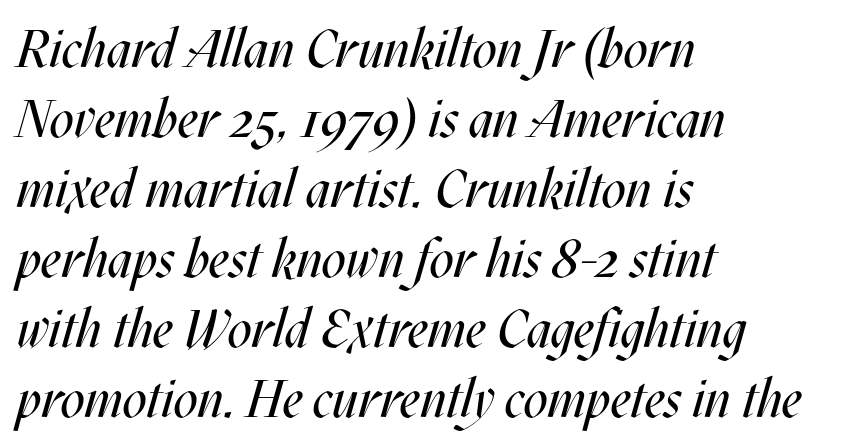
The image shows 53 px regular-weight, condensed type, italic (leaning right); set left-aligned, normal line spacing (1.32x), normal letter spacing, not underlined; medium stroke contrast and a large x-height.
